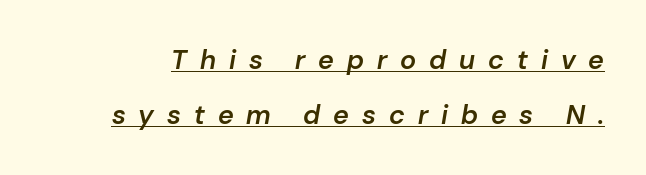
The image shows 27 px text type, italic (leaning right); set loose line spacing (2.03x), unusually wide letter spacing (+0.48 em), underlined.
